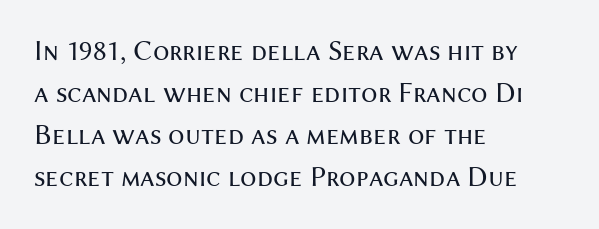
The image shows 29 px regular-weight sans-serif type, upright; set left-aligned, normal line spacing (1.45x), normal letter spacing, not underlined; medium stroke contrast and a medium x-height.
